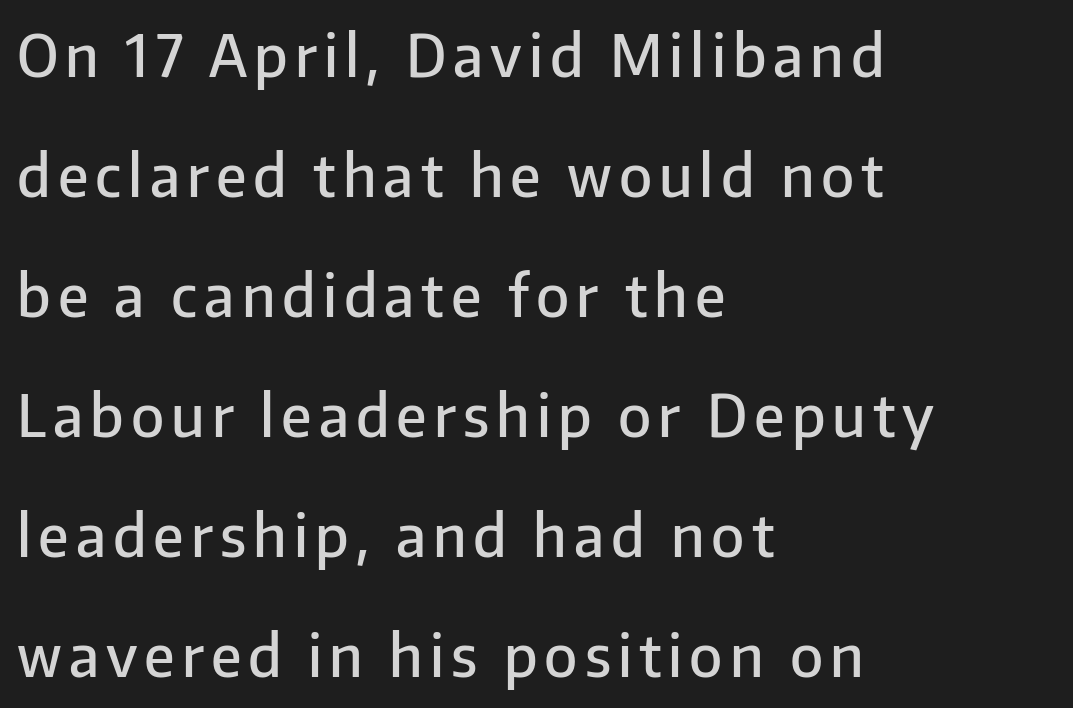
{"serif": "no", "italic": "no", "bold": "semi", "weight": "semibold", "width": "normal", "stroke_contrast": "low", "x_height": "medium", "monospaced": "no", "underline": "no", "align": "left", "line_spacing": "loose", "line_spacing_ratio": 2.07, "glyph_px": 58}
